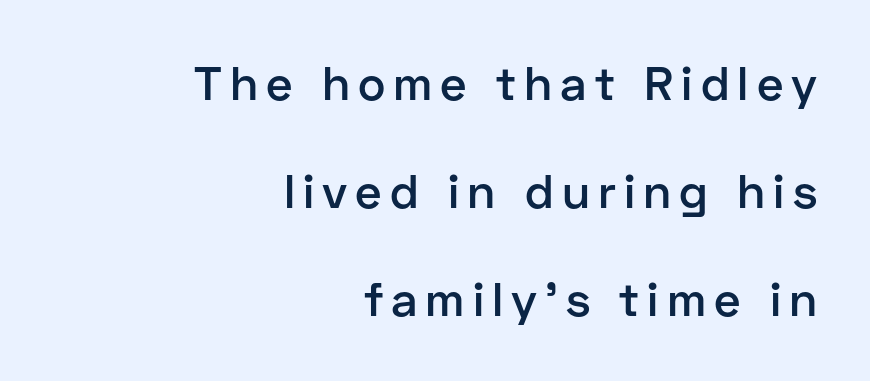
Q: Is the text bold? A: Semi-bold.
Q: Is the text italic (slanted)? A: No, it is upright.
Q: Is the typeface a serif or a sans-serif typeface? A: Sans-serif.
Q: Is the text underlined? A: No.
Q: How is the paragraph aligned? A: Right-aligned.
Q: Is the spacing between lines tight, normal or loose? A: Loose.
Q: Width (condensed, normal, or wide)? A: Normal.
Q: Stroke contrast? A: Low.
Q: x-height? A: Medium.
Q: Monospaced? A: No.
